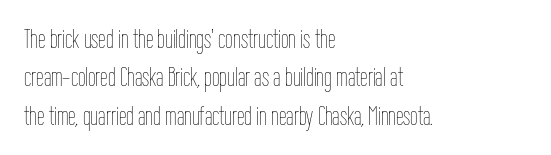
Every row of glyphs begins at an identical x-position on the left. A roman cut, with each character standing at attention. Does the leading feel generous? No, just average. The tracking reads as untouched default to a designer's eye.
